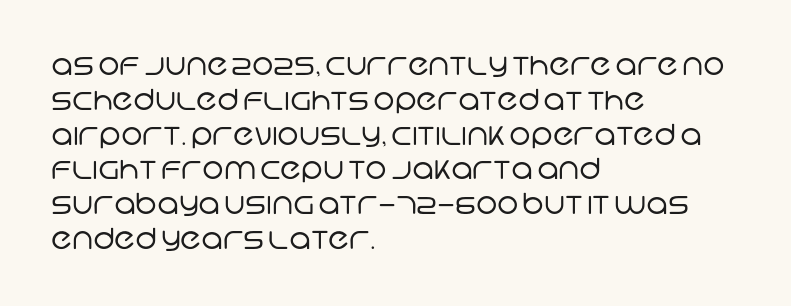
{"serif": "no", "bold": "no", "weight": "regular", "width": "normal", "stroke_contrast": "low", "x_height": "large", "monospaced": "no", "underline": "no", "align": "left", "line_spacing_ratio": 1.2, "letter_spacing": "normal", "letter_spacing_em": 0.0, "glyph_px": 29}
